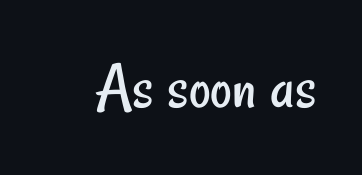
The image shows 67 px regular-weight, condensed sans-serif type; set normal letter spacing, not underlined; low stroke contrast and a small x-height.
